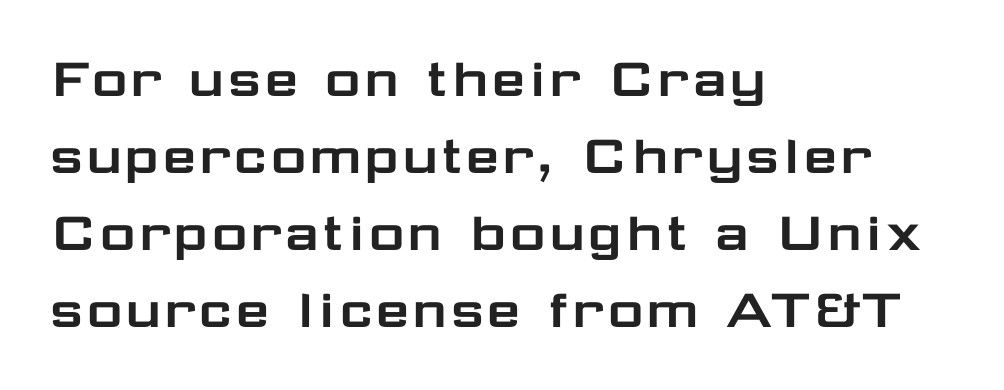
Q: Is the text italic (slanted)? A: No, it is upright.
Q: Is the typeface a serif or a sans-serif typeface? A: Sans-serif.
Q: Is the text underlined? A: No.
Q: How is the paragraph aligned? A: Left-aligned.
Q: Is the spacing between letters normal or unusually wide? A: Normal.
Q: Width (condensed, normal, or wide)? A: Wide.
Q: Stroke contrast? A: Low.
Q: x-height? A: Medium.
Q: Monospaced? A: No.
